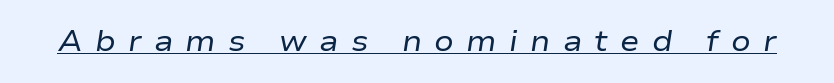
The image shows 29 px regular-weight, wide type, italic (leaning right); set unusually wide letter spacing (+0.42 em), underlined; low stroke contrast and a medium x-height.
